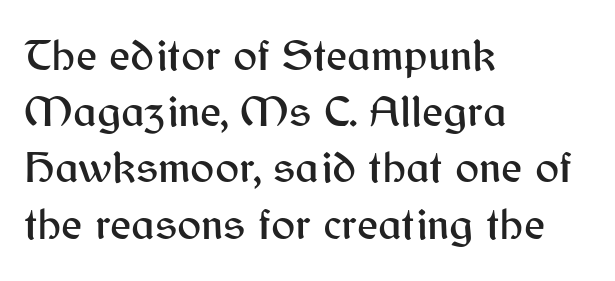
Q: Is the text italic (slanted)? A: No, it is upright.
Q: Is the typeface a serif or a sans-serif typeface? A: Sans-serif.
Q: Is the text underlined? A: No.
Q: How is the paragraph aligned? A: Left-aligned.
Q: Is the spacing between letters normal or unusually wide? A: Normal.
Q: Is the spacing between lines tight, normal or loose? A: Normal.
Q: Width (condensed, normal, or wide)? A: Normal.
Q: Stroke contrast? A: Medium.
Q: x-height? A: Medium.
Q: Monospaced? A: No.
